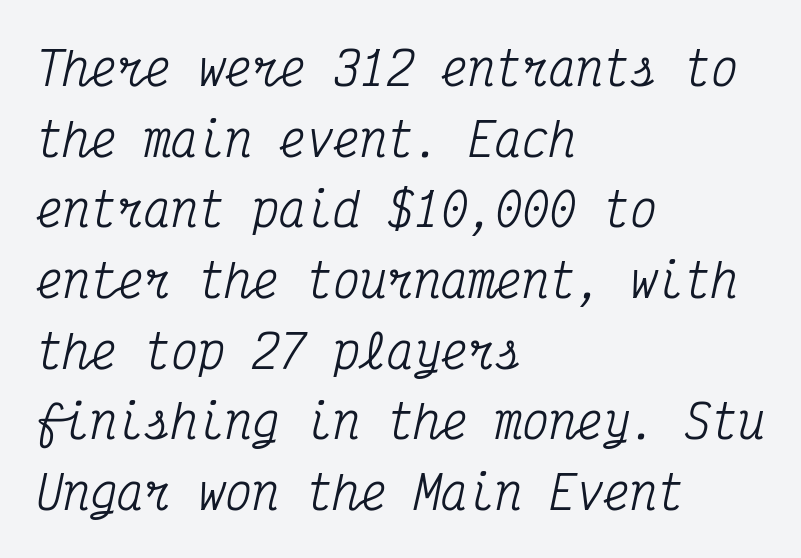
The image shows 45 px condensed serif type, italic (leaning right), monospaced; set left-aligned, normal line spacing (1.57x), normal letter spacing, not underlined; medium stroke contrast and a medium x-height.
